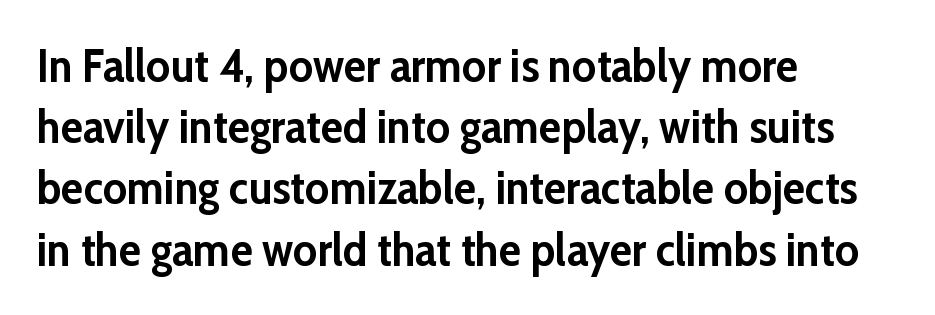
Q: Is the text bold? A: Yes.
Q: Is the text italic (slanted)? A: No, it is upright.
Q: Is the typeface a serif or a sans-serif typeface? A: Sans-serif.
Q: Is the text underlined? A: No.
Q: How is the paragraph aligned? A: Left-aligned.
Q: Is the spacing between letters normal or unusually wide? A: Normal.
Q: Is the spacing between lines tight, normal or loose? A: Normal.
Q: Width (condensed, normal, or wide)? A: Normal.
Q: Stroke contrast? A: Low.
Q: x-height? A: Medium.
Q: Monospaced? A: No.
